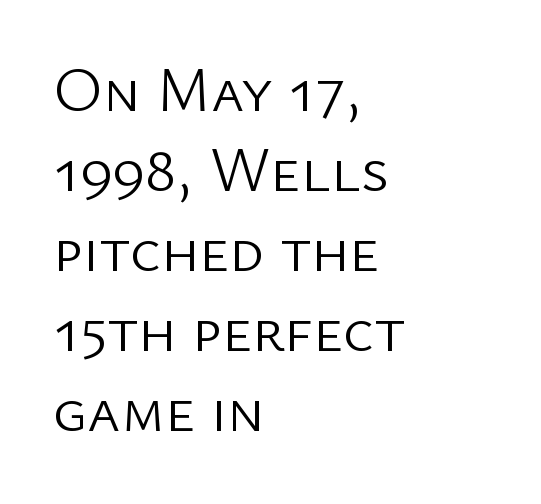
Each new line begins a customary step beneath the previous one. The letterforms sit at book weight or below. This rendering leaves character spacing at its baseline value. The paragraph has a hard left edge and a soft right edge. Does the lettering tilt? It doesn't — this is upright. A bare baseline throughout the passage.
